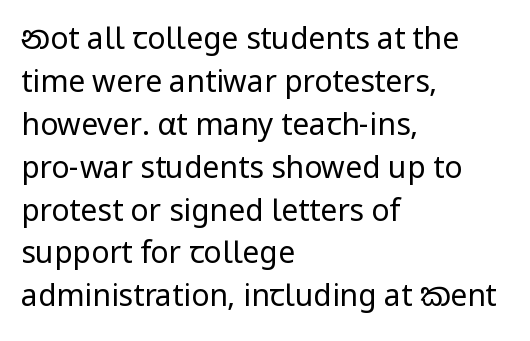
Classification — sans serif. Words appear dense and cohesive because spacing is normal. The cut favours lightness, reaching ordinary text weight at its darkest. Honestly, there is no underline to notice here at all. The space between consecutive lines is moderate.
